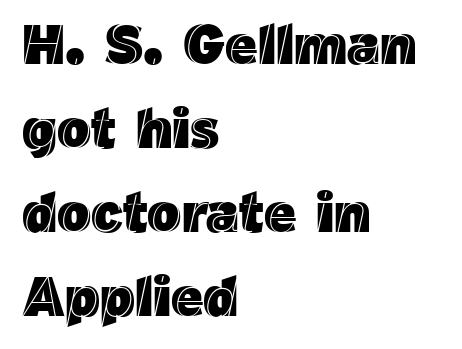
Looks like regular typesetting: each glyph gets only the width it needs. Horizontally, the lines are justified to the leading edge only. Is the letter spacing exaggerated? No — it looks like the ordinary default. Upright lettering throughout.
